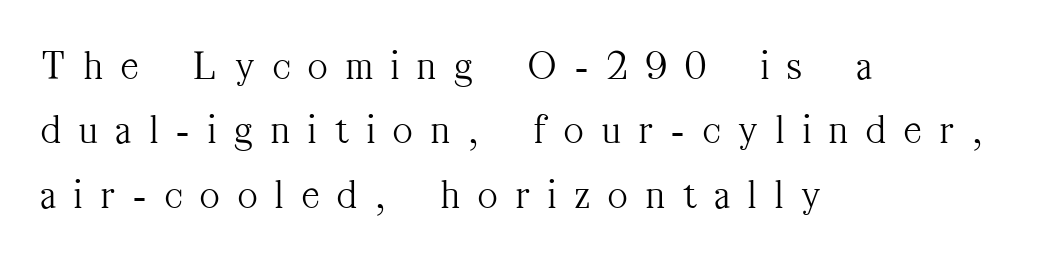
Q: Is the text bold? A: No.
Q: Is the text italic (slanted)? A: No, it is upright.
Q: Is the typeface a serif or a sans-serif typeface? A: Serif.
Q: Is the text underlined? A: No.
Q: How is the paragraph aligned? A: Left-aligned.
Q: Is the spacing between letters normal or unusually wide? A: Unusually wide.
Q: Is the spacing between lines tight, normal or loose? A: Normal.
Q: Width (condensed, normal, or wide)? A: Condensed.
Q: Stroke contrast? A: Medium.
Q: x-height? A: Medium.
Q: Monospaced? A: No.
